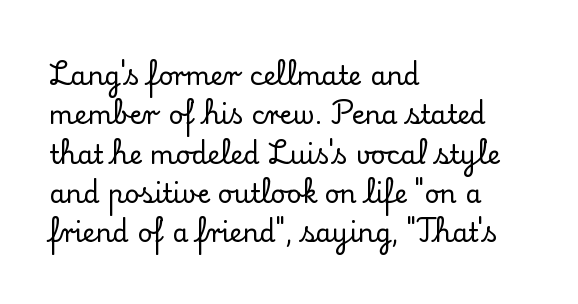
This rendering features lettering with no underline. Every row of glyphs begins at an identical x-position on the left. The leading is moderate, giving the passage an even texture. When letters stand straight like this, we call the style roman or upright.
